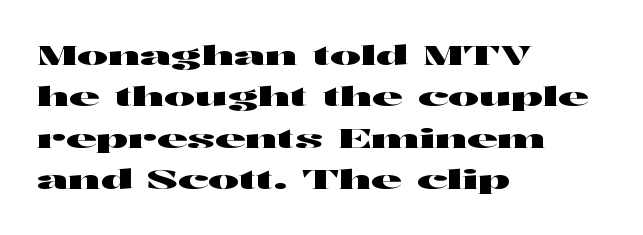
Q: Is the text italic (slanted)? A: No, it is upright.
Q: Is the text underlined? A: No.
Q: How is the paragraph aligned? A: Left-aligned.
Q: Is the spacing between letters normal or unusually wide? A: Normal.
Q: Is the spacing between lines tight, normal or loose? A: Normal.
